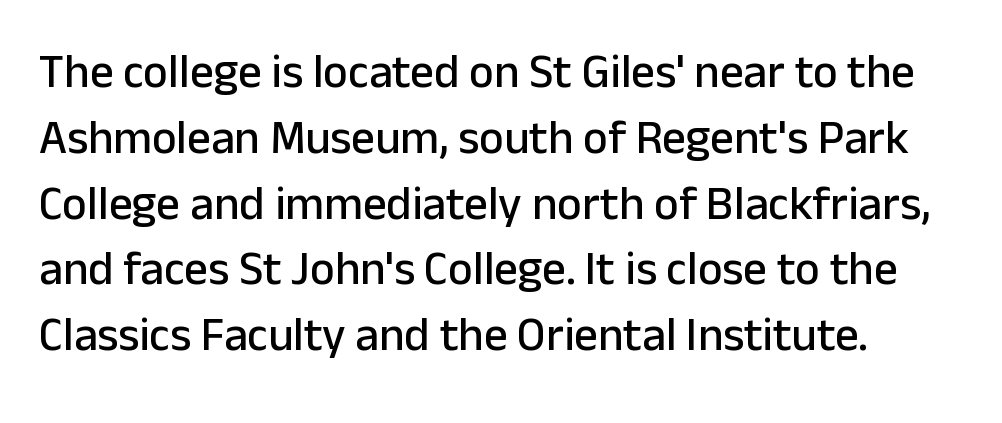
Words float on clear page, feet unadorned. Each line starts at the same left margin while the right side varies. Tracking here is standard; glyphs follow each other at the usual distance. A roman cut, with each character standing at attention. How would I describe the line gaps? Plain and ordinary. Think of a printed novel: that variable character pitch is what you see here.
